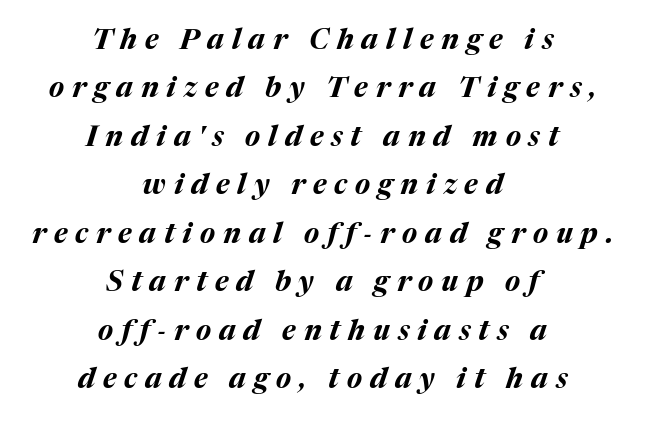
{"italic": "yes", "lean": "right", "slant_degrees": 17, "bold": "yes", "weight": "bold", "width": "normal", "stroke_contrast": "medium", "x_height": "medium", "monospaced": "no", "underline": "no", "align": "center", "line_spacing_ratio": 1.73, "letter_spacing": "wide", "letter_spacing_em": 0.28, "glyph_px": 28}
